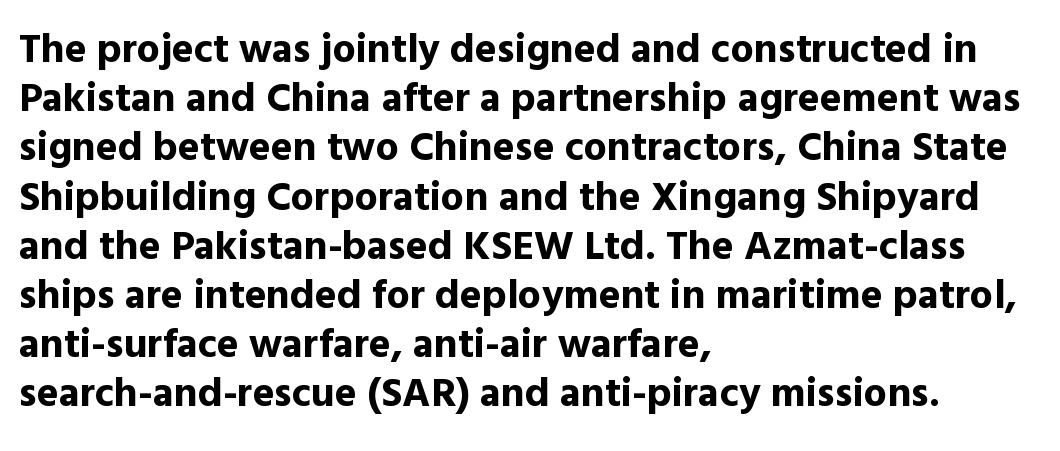
This sample has the flowing, uneven cadence of proportional lettering. Glyph-to-glyph distance matches everyday printed text. Look at the stroke-to-counter ratio: heavy, a bold. In CSS terms this would be text-align: left.
